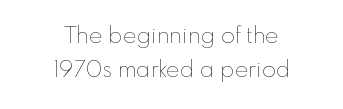
Q: Is the text bold? A: No.
Q: Is the text italic (slanted)? A: No, it is upright.
Q: Is the text underlined? A: No.
Q: How is the paragraph aligned? A: Centered.
Q: Is the spacing between letters normal or unusually wide? A: Normal.
Q: Is the spacing between lines tight, normal or loose? A: Normal.
